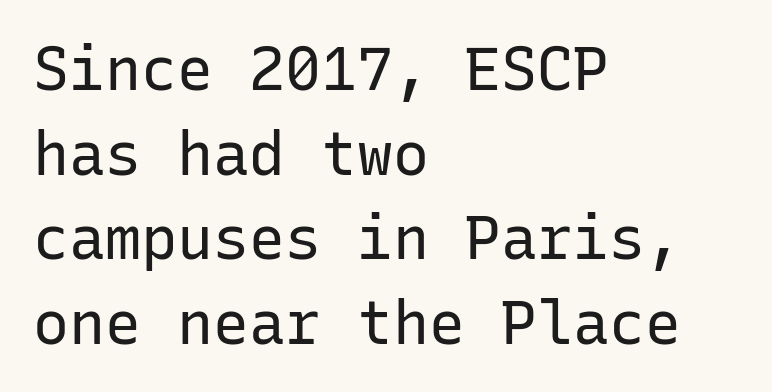
{"serif": "no", "italic": "no", "bold": "no", "weight": "regular", "width": "normal", "stroke_contrast": "low", "x_height": "medium", "monospaced": "yes", "underline": "no", "align": "left", "line_spacing": "normal", "line_spacing_ratio": 1.41, "letter_spacing": "normal", "letter_spacing_em": 0.0, "glyph_px": 60}
